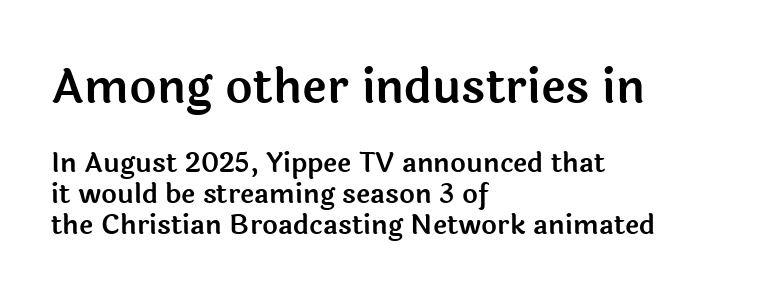
{"serif": "no", "italic": "no", "width": "normal", "x_height": "medium", "monospaced": "no", "underline": "no", "align": "left", "line_spacing": "tight", "line_spacing_ratio": 1.14, "letter_spacing": "normal", "letter_spacing_em": 0.0, "larger_block": "first", "size_ratio": 1.74, "glyph_px": 47}
